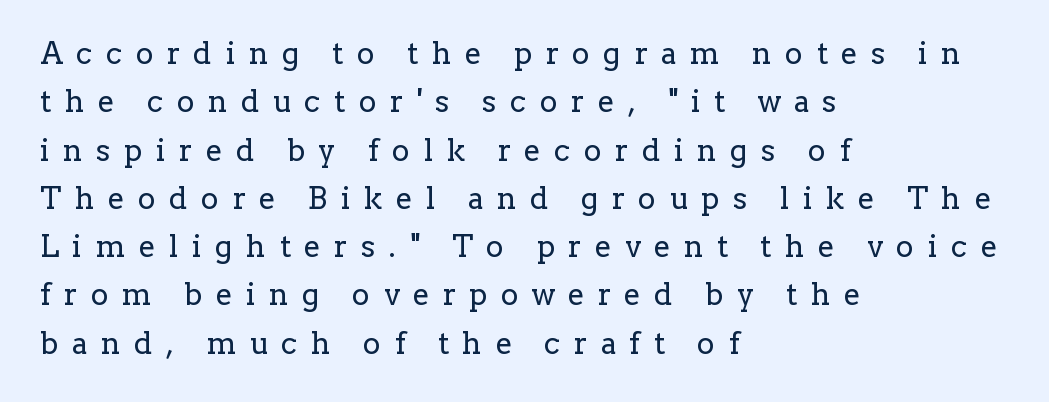
Q: Is the text bold? A: No.
Q: Is the text italic (slanted)? A: No, it is upright.
Q: Is the typeface a serif or a sans-serif typeface? A: Serif.
Q: Is the text underlined? A: No.
Q: How is the paragraph aligned? A: Left-aligned.
Q: Is the spacing between letters normal or unusually wide? A: Unusually wide.
Q: Is the spacing between lines tight, normal or loose? A: Normal.
Q: Width (condensed, normal, or wide)? A: Normal.
Q: Stroke contrast? A: Low.
Q: x-height? A: Medium.
Q: Monospaced? A: No.
